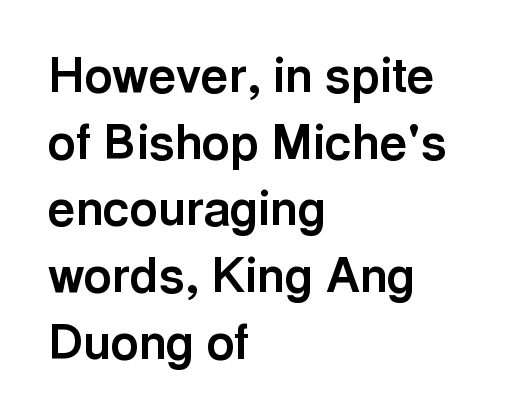
What kind of face is this? One without serifs — a sans. Summary of vertical rhythm: regular, with standard interline spacing. The baseline area is clear. Horizontal alignment here is leftward, the default for most running prose.
